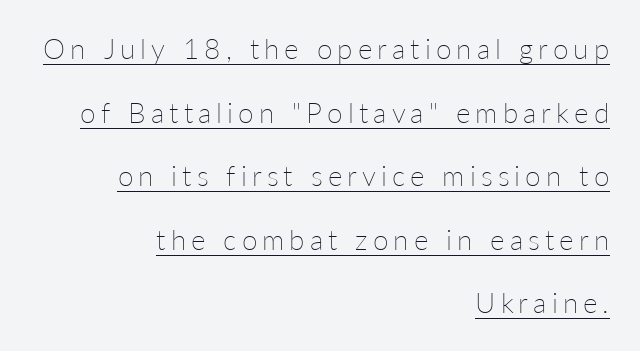
Q: Is the text bold? A: No.
Q: Is the text italic (slanted)? A: No, it is upright.
Q: Is the text underlined? A: Yes.
Q: How is the paragraph aligned? A: Right-aligned.
Q: Is the spacing between lines tight, normal or loose? A: Loose.
Q: Width (condensed, normal, or wide)? A: Normal.
Q: Stroke contrast? A: Low.
Q: x-height? A: Medium.
Q: Monospaced? A: No.
